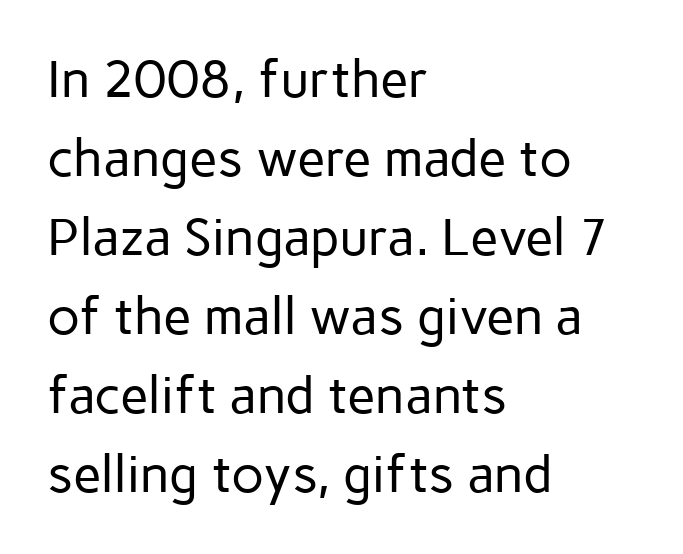
{"serif": "no", "italic": "no", "bold": "no", "weight": "regular", "width": "normal", "stroke_contrast": "low", "x_height": "medium", "monospaced": "no", "underline": "no", "align": "left", "line_spacing": "normal", "line_spacing_ratio": 1.52, "letter_spacing": "normal", "letter_spacing_em": 0.0, "glyph_px": 52}
